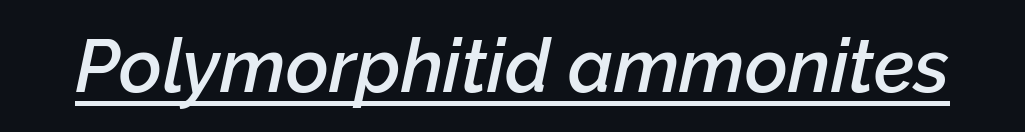
{"italic": "yes", "lean": "right", "slant_degrees": 12, "bold": "semi", "weight": "semibold", "width": "normal", "stroke_contrast": "low", "x_height": "medium", "monospaced": "no", "underline": "yes", "letter_spacing": "normal", "letter_spacing_em": 0.0, "glyph_px": 74}
